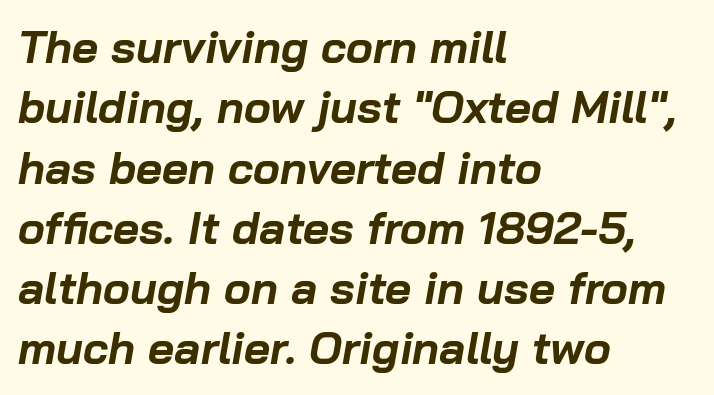
Q: Is the text bold? A: Yes.
Q: Is the text italic (slanted)? A: Yes, it leans right by about 10 degrees.
Q: Is the text underlined? A: No.
Q: How is the paragraph aligned? A: Left-aligned.
Q: Is the spacing between letters normal or unusually wide? A: Normal.
Q: Is the spacing between lines tight, normal or loose? A: Normal.
Q: Width (condensed, normal, or wide)? A: Normal.
Q: Stroke contrast? A: Low.
Q: x-height? A: Medium.
Q: Monospaced? A: No.
